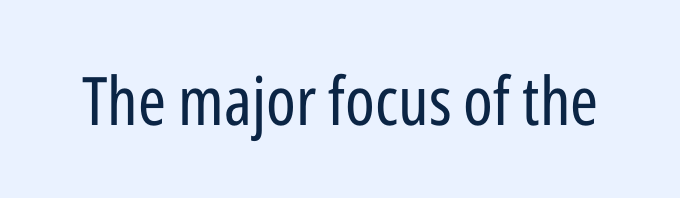
The image shows 67 px regular-weight, condensed sans-serif type, upright; set normal letter spacing, not underlined; low stroke contrast and a medium x-height.
